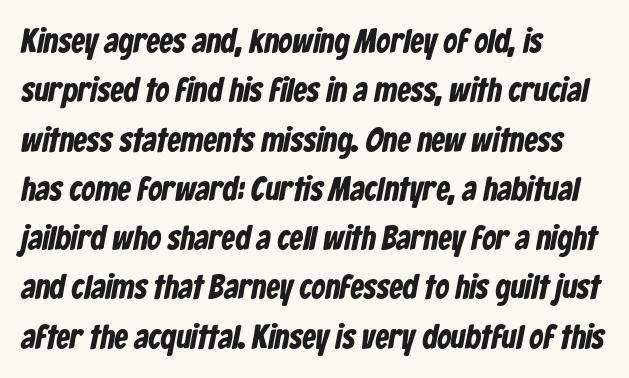
The image shows 34 px condensed sans-serif type; set left-aligned, normal line spacing (1.45x), normal letter spacing, not underlined; low stroke contrast and a medium x-height.
